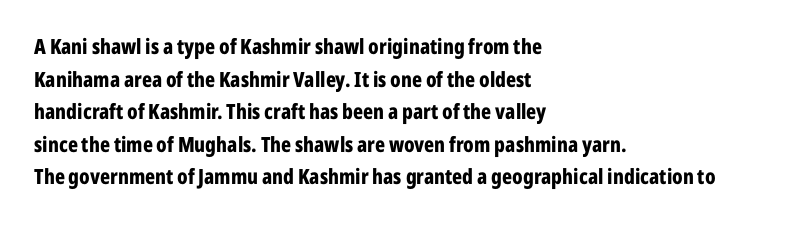
{"italic": "no", "bold": "yes", "underline": "no", "align": "left", "line_spacing": "normal", "line_spacing_ratio": 1.55, "letter_spacing": "normal", "letter_spacing_em": 0.0, "glyph_px": 21}
